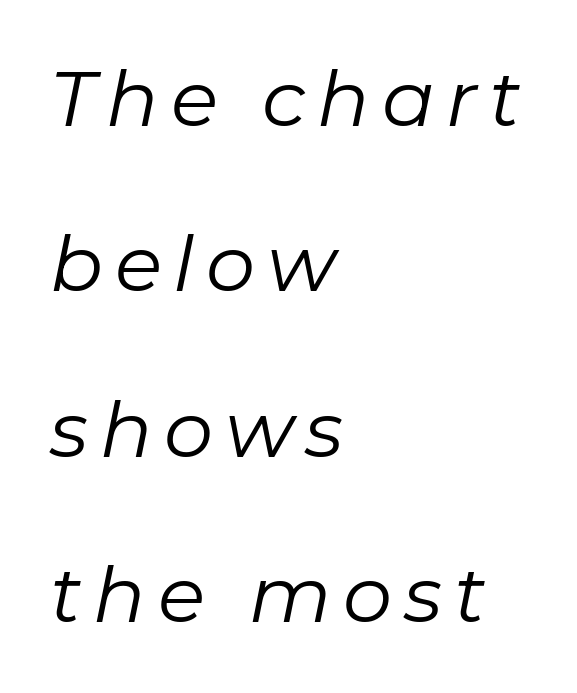
The image shows 78 px regular-weight type, italic (leaning right); set left-aligned, loose line spacing (2.12x), not underlined; low stroke contrast and a medium x-height.
